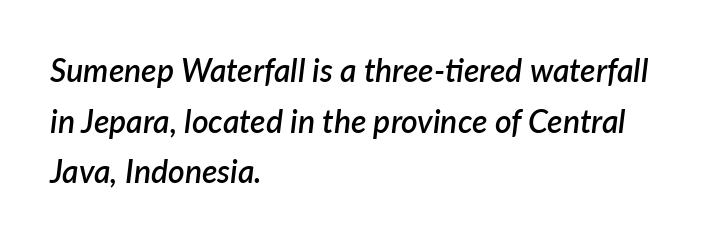
The image shows 32 px semibold type, italic (leaning right); set left-aligned, normal line spacing (1.58x), normal letter spacing, not underlined; low stroke contrast and a medium x-height.
